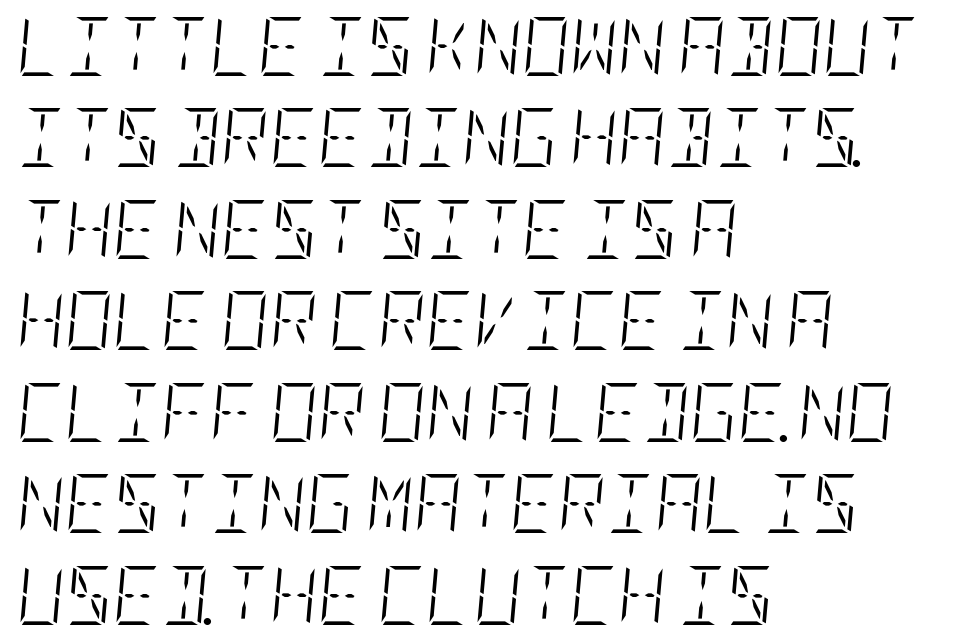
Q: Is the text bold? A: No.
Q: Is the text italic (slanted)? A: Yes, it leans right by about 5 degrees.
Q: Is the text underlined? A: No.
Q: How is the paragraph aligned? A: Left-aligned.
Q: Is the spacing between letters normal or unusually wide? A: Normal.
Q: Is the spacing between lines tight, normal or loose? A: Normal.
Q: Width (condensed, normal, or wide)? A: Condensed.
Q: Stroke contrast? A: Low.
Q: x-height? A: Large.
